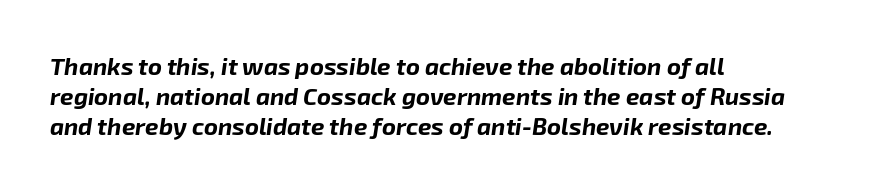
These lines were composed using italics. These lines keep a tight, regular rhythm from letter to letter. These lines are set flush left with a ragged right edge. The strokes are fattened all the way to bold. The space beneath each line is pristine and unruled.
